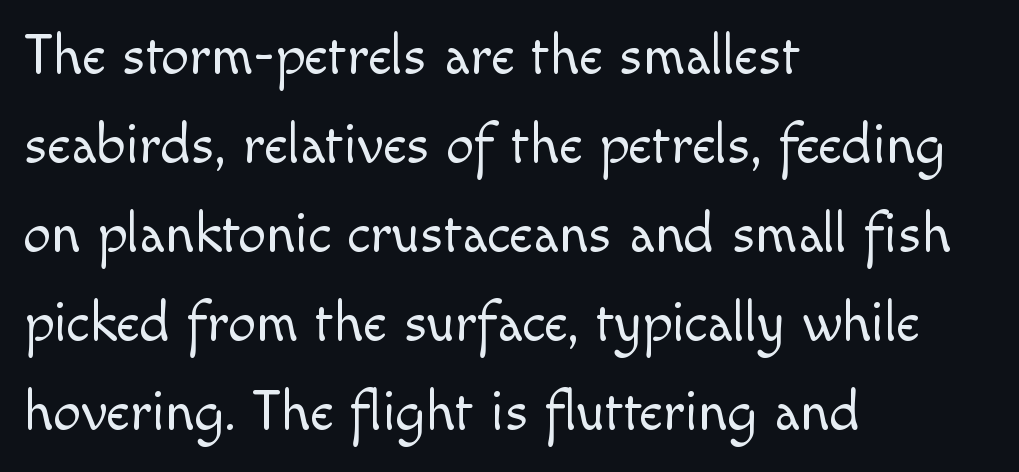
Q: Is the text bold? A: No.
Q: Is the text italic (slanted)? A: No, it is upright.
Q: Is the typeface a serif or a sans-serif typeface? A: Sans-serif.
Q: Is the text underlined? A: No.
Q: How is the paragraph aligned? A: Left-aligned.
Q: Is the spacing between letters normal or unusually wide? A: Normal.
Q: Is the spacing between lines tight, normal or loose? A: Normal.
Q: Width (condensed, normal, or wide)? A: Normal.
Q: x-height? A: Small.
Q: Monospaced? A: No.
